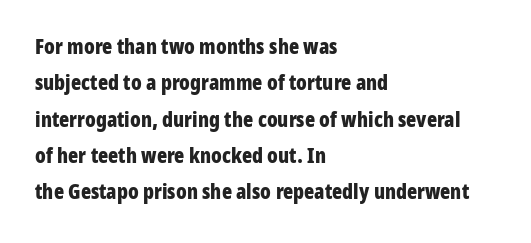
{"italic": "no", "bold": "yes", "underline": "no", "align": "left", "line_spacing_ratio": 1.73, "letter_spacing": "normal", "letter_spacing_em": 0.0, "glyph_px": 21}
